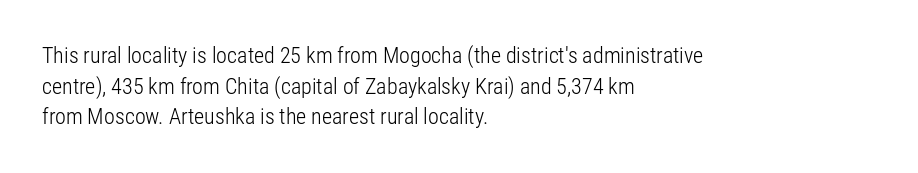
The image shows 22 px text type, upright; set left-aligned, normal line spacing (1.39x), normal letter spacing, not underlined.
